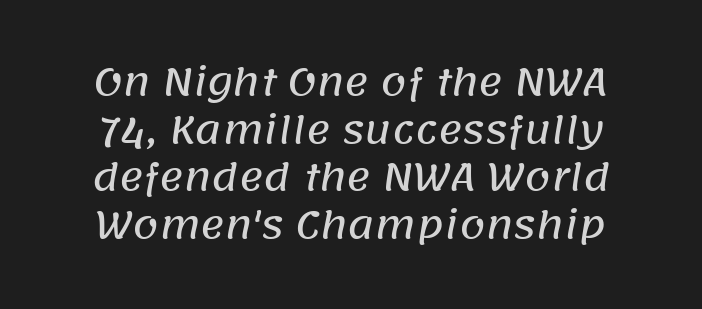
The image shows 37 px sans-serif type; set centered, normal line spacing (1.29x), normal letter spacing, not underlined; low stroke contrast and a large x-height.
